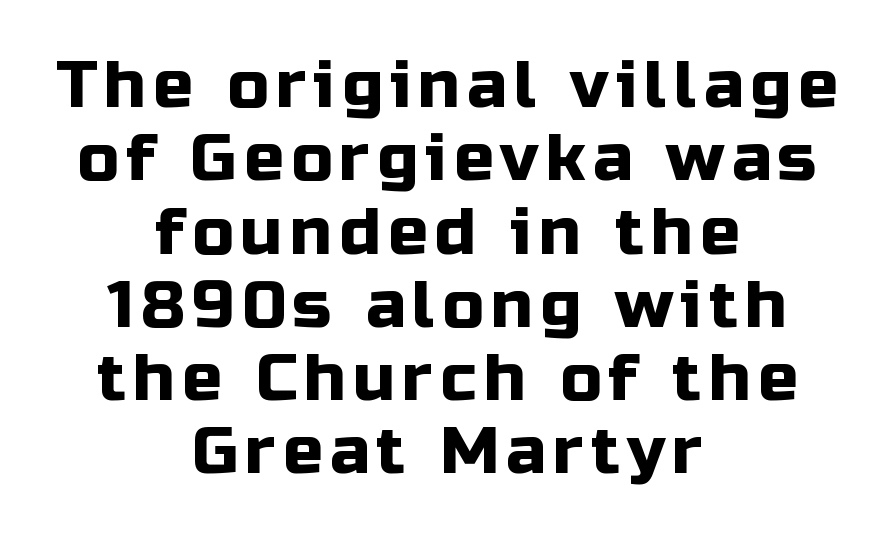
The image shows 66 px sans-serif type, upright; set centered, tight line spacing (1.11x), not underlined; low stroke contrast and a medium x-height.
